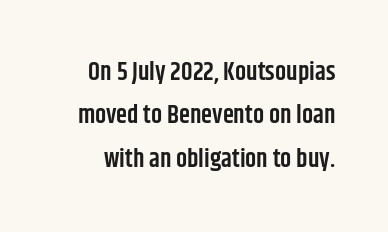
Q: Is the text bold? A: Semi-bold.
Q: Is the text italic (slanted)? A: No, it is upright.
Q: Is the text underlined? A: No.
Q: Is the spacing between letters normal or unusually wide? A: Normal.
